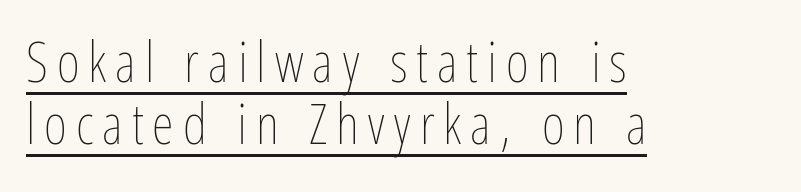
This is the regular roman posture of the typeface. The passage shown stacks its lines with hardly any gap. Typeset ragged right — the left edge is the straight one. Compared with undecorated copy, this sample adds a rule below the words. This sample has the flowing, uneven cadence of proportional lettering. Heft: none added — not bold.
